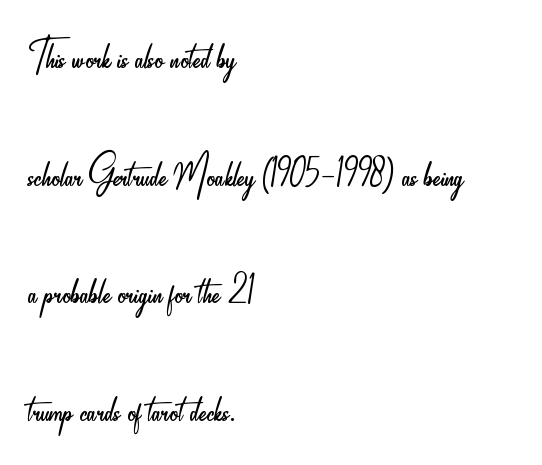
Q: Is the text bold? A: No.
Q: Is the text italic (slanted)? A: Yes.
Q: Is the typeface a serif or a sans-serif typeface? A: Sans-serif.
Q: Is the text underlined? A: No.
Q: How is the paragraph aligned? A: Left-aligned.
Q: Is the spacing between letters normal or unusually wide? A: Normal.
Q: Is the spacing between lines tight, normal or loose? A: Loose.
Q: Width (condensed, normal, or wide)? A: Condensed.
Q: Stroke contrast? A: Low.
Q: x-height? A: Small.
Q: Monospaced? A: No.
